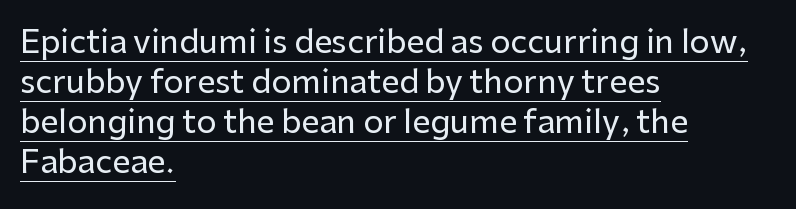
The image shows 32 px sans-serif type, upright; set left-aligned, normal line spacing (1.25x), normal letter spacing, underlined; low stroke contrast and a medium x-height.
